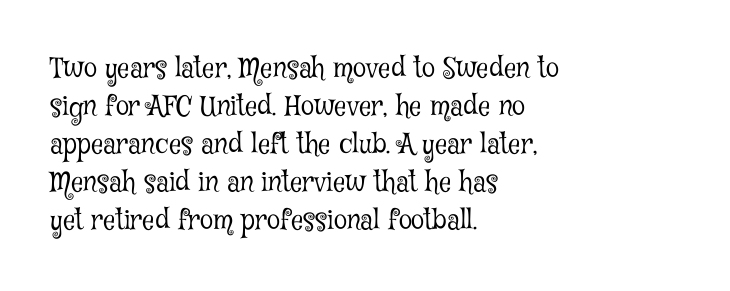
Q: Is the text bold? A: No.
Q: Is the text italic (slanted)? A: No, it is upright.
Q: Is the text underlined? A: No.
Q: How is the paragraph aligned? A: Left-aligned.
Q: Is the spacing between letters normal or unusually wide? A: Normal.
Q: Is the spacing between lines tight, normal or loose? A: Normal.
